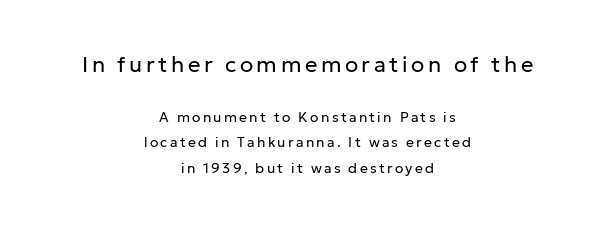
Vertical stems look standard width or narrower in stroke. The specimen reads as upright at a glance. Just letters on the line, the space beneath them empty. Where is the straight margin? There isn't one; the lines are centered.
